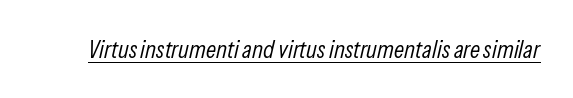
Notice how the stems are inclined rather than vertical — that's the hallmark of italics. A quiet, ordinary-to-light weight characterises the typeface. You could call the tracking neutral — neither tight nor loose. Underlining? Definitely there.
